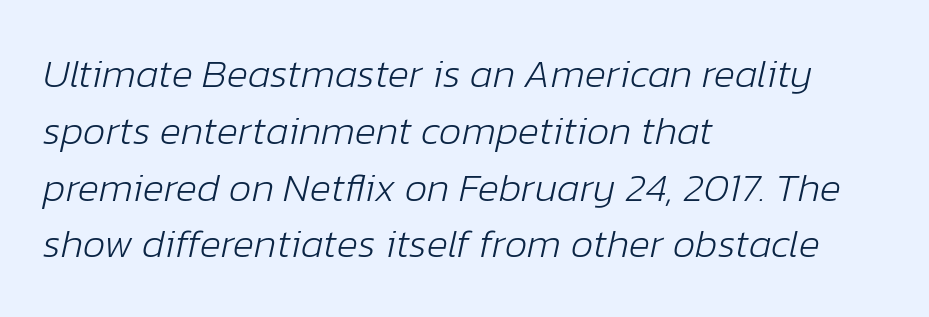
The image shows 40 px light type, italic (leaning right); set left-aligned, normal line spacing (1.42x), normal letter spacing, not underlined; low stroke contrast and a medium x-height.
